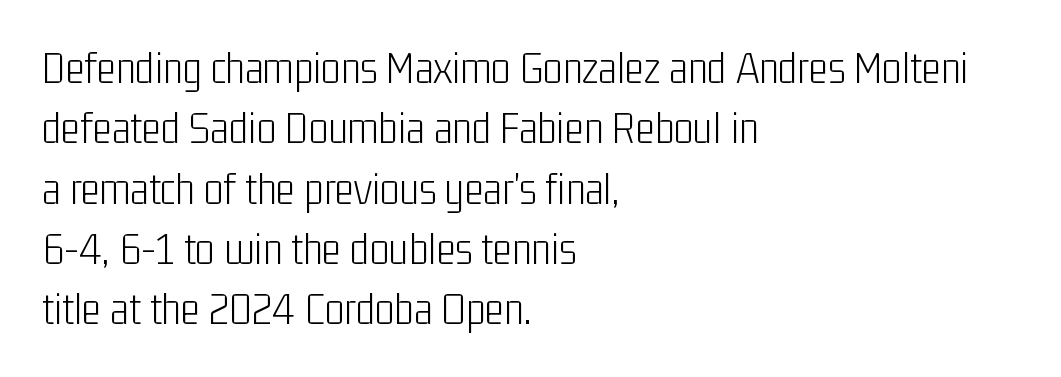
Glance below the letters and you will spot only blank space. Heaviness? Minimal to ordinary, like unemphasized prose. The type is set solid horizontally, with unmodified tracking. Typographically, this falls in the sans-serif category. Looks like regular typesetting: each glyph gets only the width it needs. In terms of leading, this rendering sits right in the middle.
